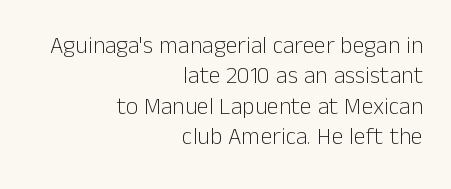
{"italic": "no", "bold": "no", "underline": "no", "align": "right", "line_spacing": "normal", "line_spacing_ratio": 1.27, "letter_spacing": "normal", "letter_spacing_em": 0.0, "glyph_px": 24}
